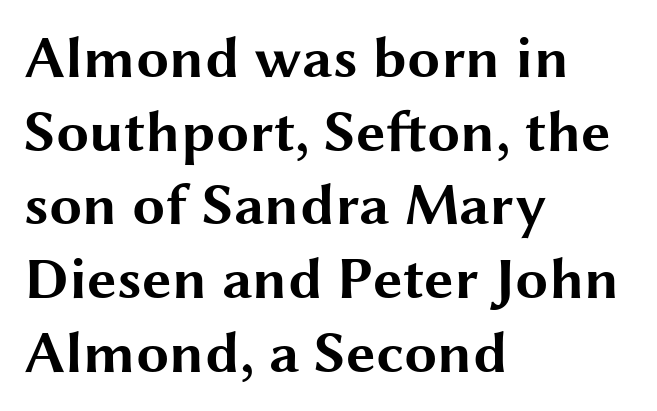
{"serif": "no", "italic": "no", "bold": "yes", "weight": "bold", "width": "wide", "stroke_contrast": "medium", "x_height": "medium", "monospaced": "no", "underline": "no", "align": "left", "line_spacing": "normal", "line_spacing_ratio": 1.25, "letter_spacing": "normal", "letter_spacing_em": 0.0, "glyph_px": 59}
